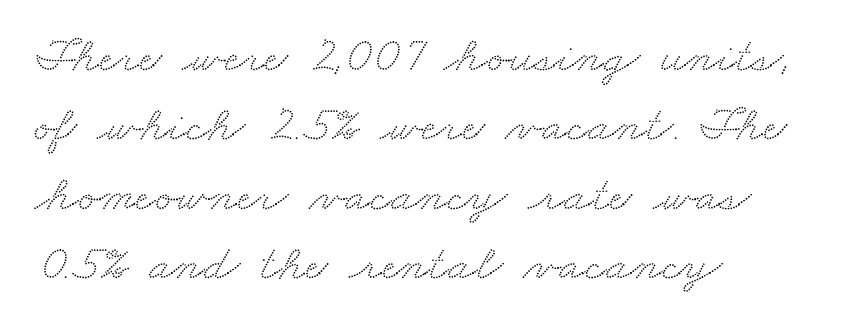
The passage shown stacks its lines at a standard gap. Do the characters align in a grid? No, the font is proportional. The passage shown has conventional tracking throughout. Regarding serifs, this sample has them.
